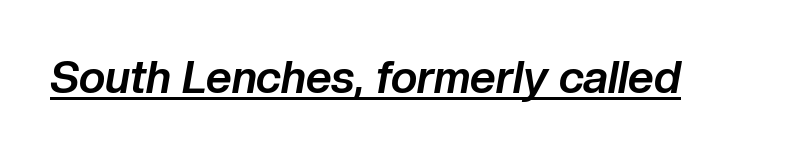
{"italic": "yes", "lean": "right", "slant_degrees": 10, "bold": "yes", "weight": "bold", "width": "normal", "stroke_contrast": "low", "x_height": "medium", "monospaced": "no", "underline": "yes", "letter_spacing": "normal", "letter_spacing_em": 0.0, "glyph_px": 45}
